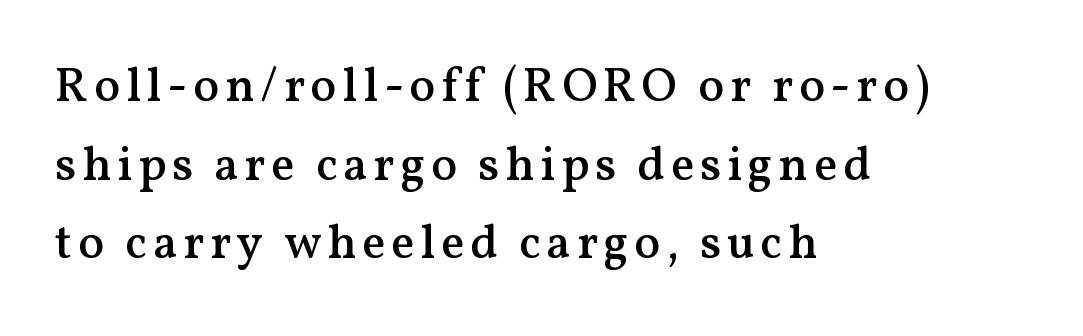
Q: Is the text bold? A: Semi-bold.
Q: Is the text italic (slanted)? A: No, it is upright.
Q: Is the typeface a serif or a sans-serif typeface? A: Serif.
Q: Is the text underlined? A: No.
Q: How is the paragraph aligned? A: Left-aligned.
Q: Is the spacing between lines tight, normal or loose? A: Normal.
Q: Width (condensed, normal, or wide)? A: Normal.
Q: Stroke contrast? A: Medium.
Q: x-height? A: Medium.
Q: Monospaced? A: No.
